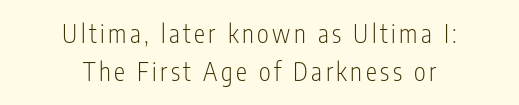
The image shows 25 px text type, upright; set centered, normal line spacing (1.53x), not underlined.
